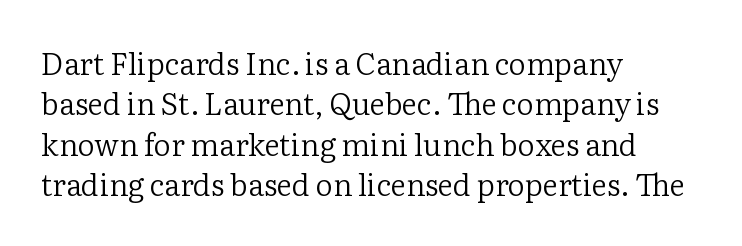
{"serif": "yes", "italic": "no", "bold": "no", "weight": "regular", "width": "normal", "stroke_contrast": "low", "x_height": "medium", "monospaced": "no", "underline": "no", "align": "left", "line_spacing": "normal", "line_spacing_ratio": 1.35, "letter_spacing": "normal", "letter_spacing_em": 0.0, "glyph_px": 30}
